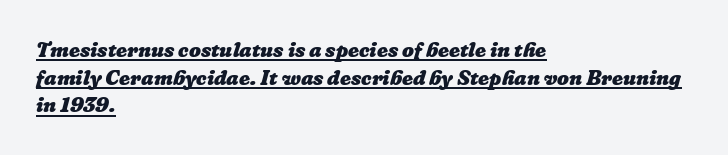
Q: Is the text bold? A: Yes.
Q: Is the text underlined? A: Yes.
Q: How is the paragraph aligned? A: Left-aligned.
Q: Is the spacing between letters normal or unusually wide? A: Normal.
Q: Is the spacing between lines tight, normal or loose? A: Normal.
